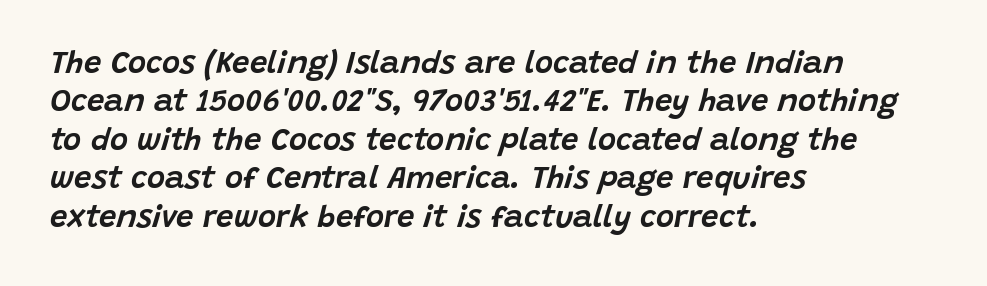
{"italic": "yes", "lean": "right", "slant_degrees": 15, "width": "normal", "stroke_contrast": "low", "x_height": "large", "monospaced": "no", "underline": "no", "align": "left", "line_spacing_ratio": 1.24, "letter_spacing": "normal", "letter_spacing_em": 0.0, "glyph_px": 31}
